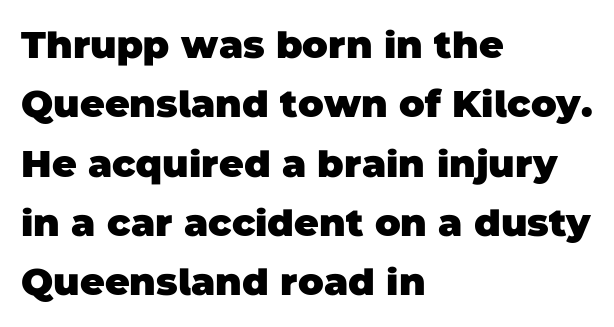
The image shows 38 px heavy sans-serif type; set left-aligned, normal line spacing (1.56x), normal letter spacing, not underlined; low stroke contrast and a large x-height.
